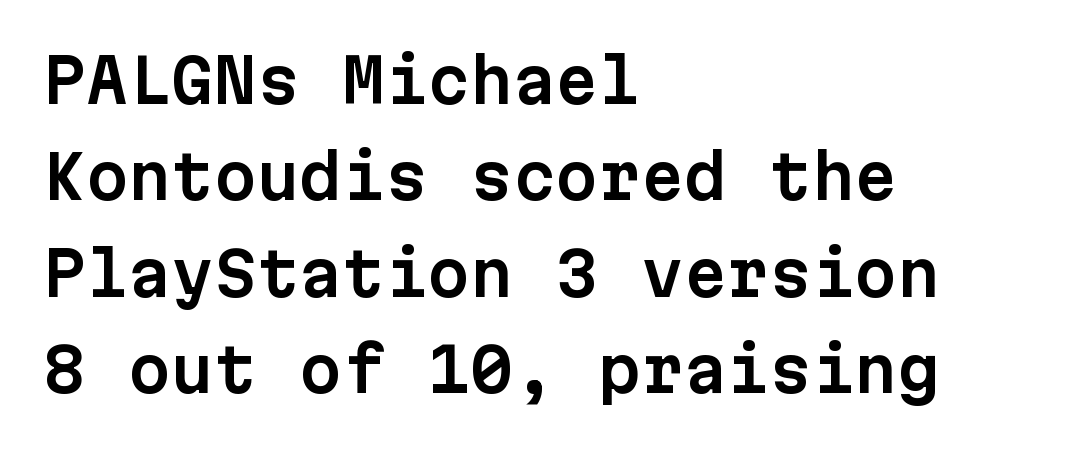
{"serif": "no", "italic": "no", "width": "normal", "stroke_contrast": "low", "x_height": "medium", "monospaced": "yes", "underline": "no", "align": "left", "line_spacing": "normal", "line_spacing_ratio": 1.58, "letter_spacing": "normal", "letter_spacing_em": 0.0, "glyph_px": 61}
